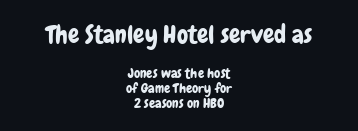
{"italic": "no", "underline": "no", "align": "center", "line_spacing": "tight", "line_spacing_ratio": 1.05, "letter_spacing": "normal", "letter_spacing_em": 0.0, "larger_block": "first", "size_ratio": 1.79, "glyph_px": 25}
